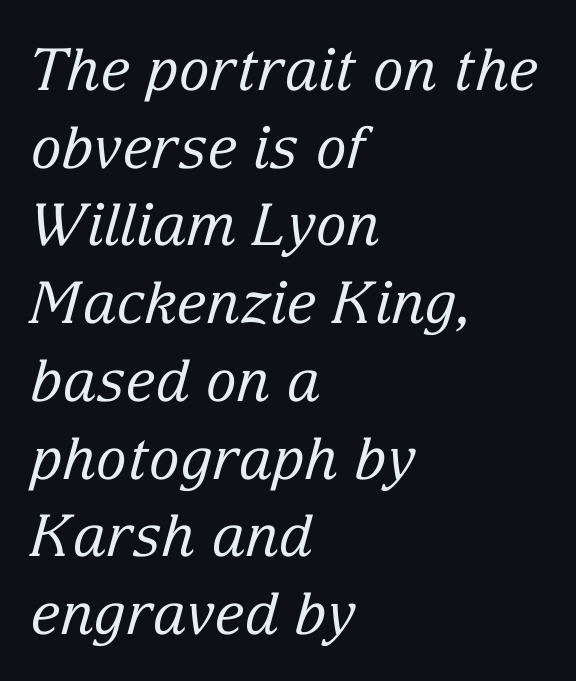
The image shows 58 px regular-weight serif type, italic (leaning right); set left-aligned, normal line spacing (1.34x), normal letter spacing, not underlined; low stroke contrast and a medium x-height.
